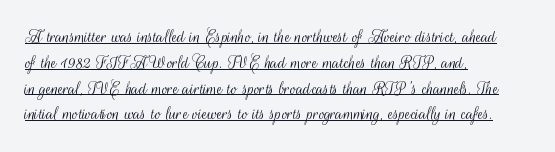
The image shows 20 px text type; set left-aligned, normal line spacing (1.29x), normal letter spacing, underlined.
